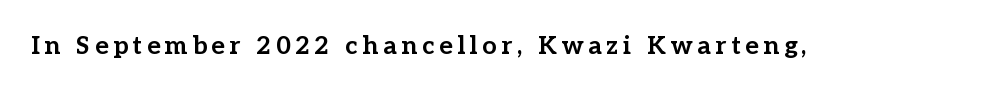
The image shows 25 px bold type, upright; set not underlined.
